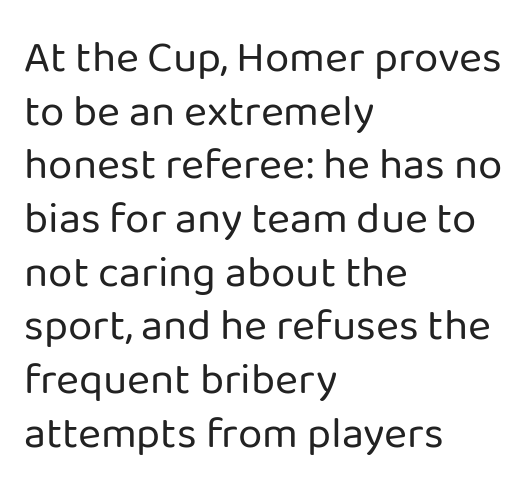
The image shows 44 px regular-weight sans-serif type, upright; set left-aligned, line spacing 1.22x, normal letter spacing, not underlined; low stroke contrast and a medium x-height.
